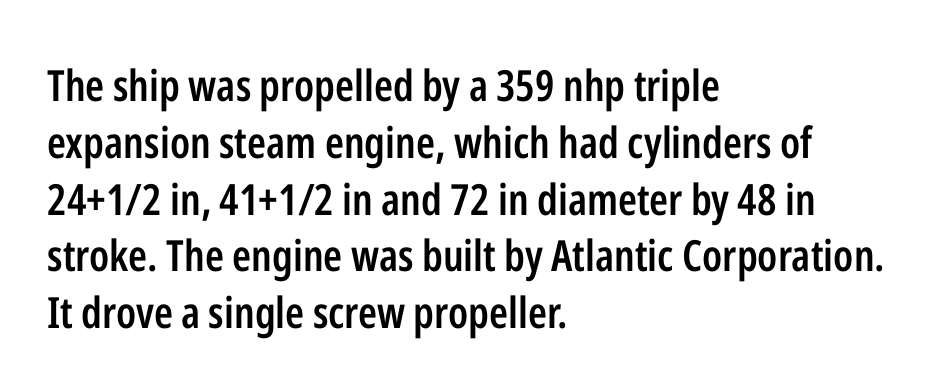
Notice how descenders clear the ascenders below comfortably — that's standard leading. No extra tracking has been applied to these lines. In terms of letterform style, serifs are entirely absent. When letters stand straight like this, we call the style roman or upright. Underlining? Definitely not there. The letters are semibold — heavier than regular but short of a full bold.
